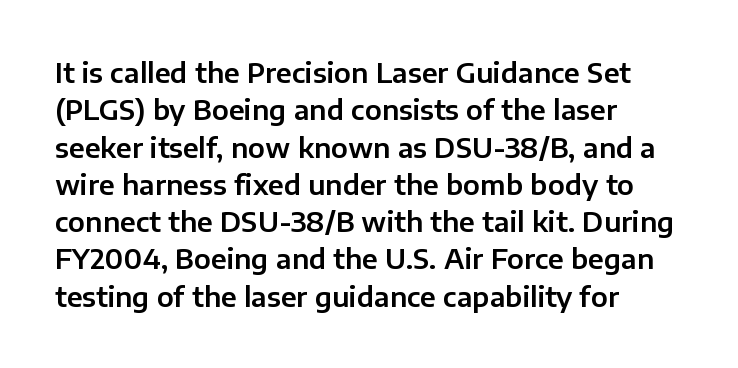
{"italic": "no", "underline": "no", "align": "left", "line_spacing": "normal", "line_spacing_ratio": 1.38, "letter_spacing": "normal", "letter_spacing_em": 0.0, "glyph_px": 27}
